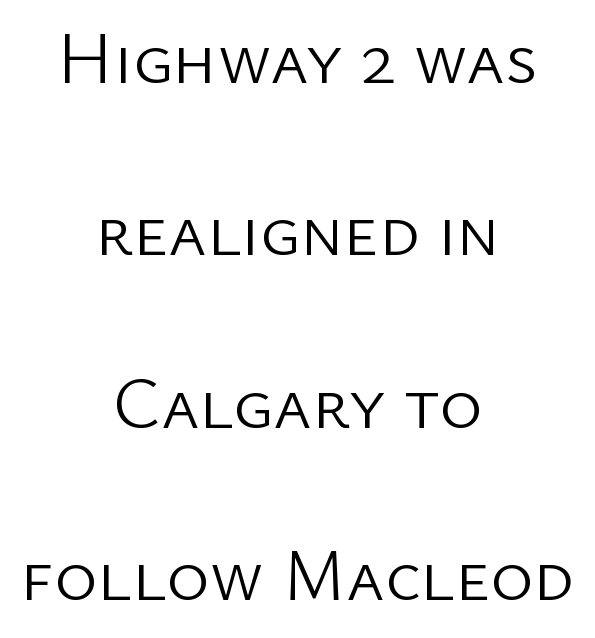
Every character sits straight up, as roman type does. In terms of letterspacing, this is plain default setting. In CSS terms this would be text-align: center. Each letter keeps its own natural width here, so spacing adapts to shape. These lines stand farther apart than default settings would place them.
